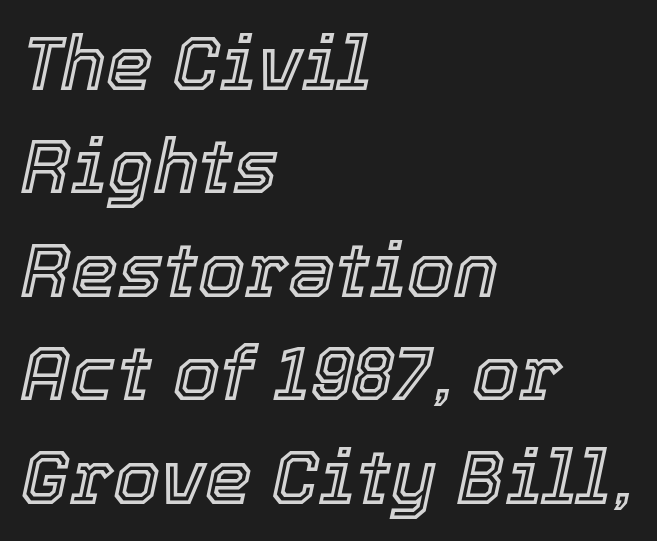
{"italic": "yes", "lean": "right", "slant_degrees": 12, "width": "normal", "x_height": "medium", "monospaced": "no", "underline": "no", "align": "left", "line_spacing": "normal", "line_spacing_ratio": 1.38, "letter_spacing": "normal", "letter_spacing_em": 0.0, "glyph_px": 75}
